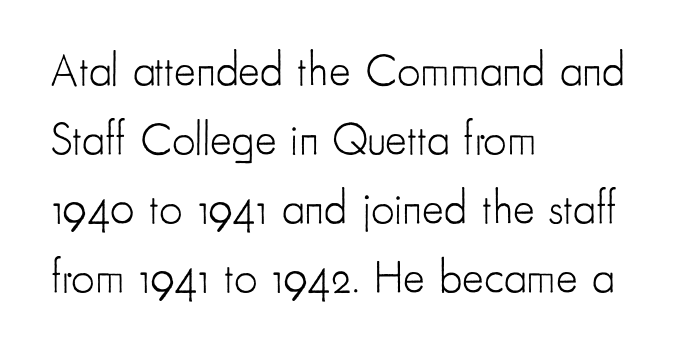
Q: Is the text bold? A: No.
Q: Is the text italic (slanted)? A: No, it is upright.
Q: Is the typeface a serif or a sans-serif typeface? A: Sans-serif.
Q: Is the text underlined? A: No.
Q: How is the paragraph aligned? A: Left-aligned.
Q: Is the spacing between letters normal or unusually wide? A: Normal.
Q: Is the spacing between lines tight, normal or loose? A: Normal.
Q: Width (condensed, normal, or wide)? A: Condensed.
Q: Stroke contrast? A: Low.
Q: x-height? A: Small.
Q: Monospaced? A: No.
